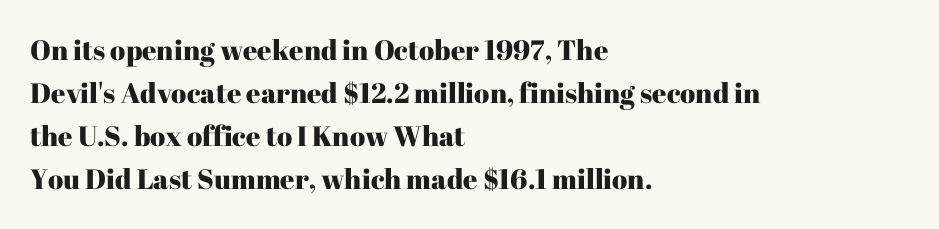
{"serif": "yes", "italic": "no", "width": "normal", "stroke_contrast": "high", "x_height": "medium", "monospaced": "no", "underline": "no", "align": "left", "line_spacing": "normal", "line_spacing_ratio": 1.54, "letter_spacing": "normal", "letter_spacing_em": 0.0, "glyph_px": 28}
